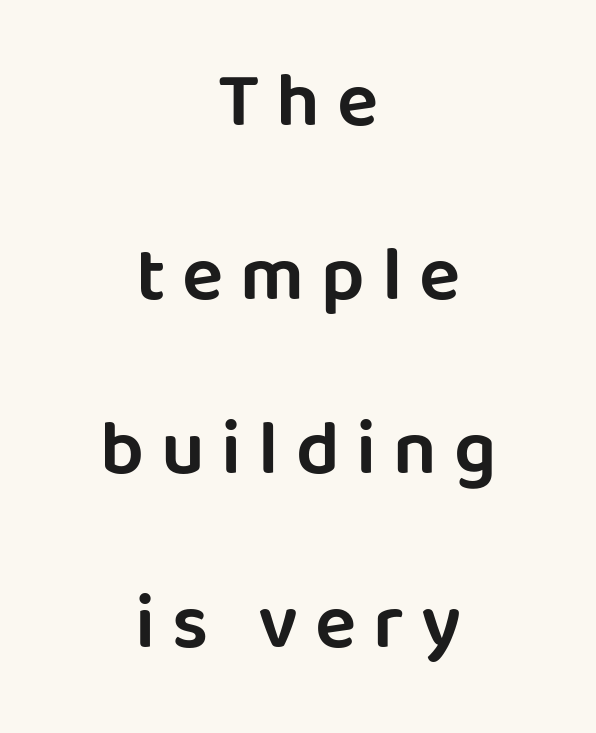
{"serif": "no", "italic": "no", "width": "normal", "stroke_contrast": "low", "x_height": "large", "monospaced": "no", "underline": "no", "align": "center", "line_spacing": "loose", "line_spacing_ratio": 2.26, "letter_spacing": "wide", "letter_spacing_em": 0.22, "glyph_px": 77}
